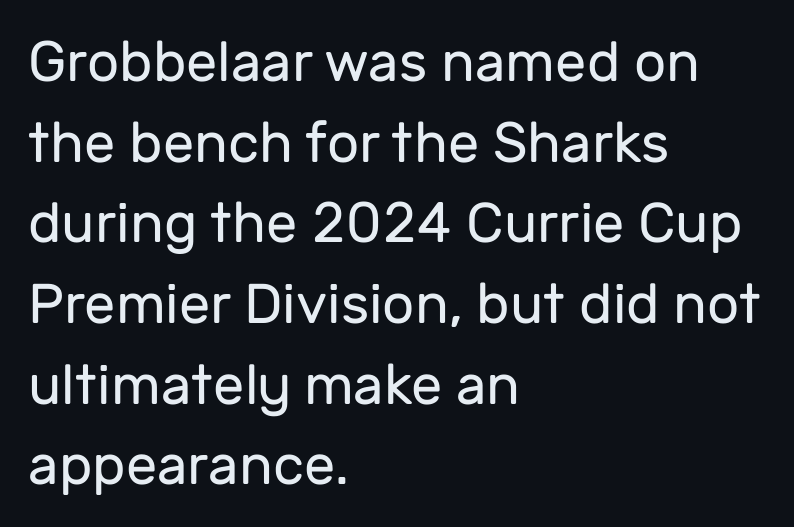
Q: Is the text bold? A: No.
Q: Is the text italic (slanted)? A: No, it is upright.
Q: Is the typeface a serif or a sans-serif typeface? A: Sans-serif.
Q: Is the text underlined? A: No.
Q: How is the paragraph aligned? A: Left-aligned.
Q: Is the spacing between letters normal or unusually wide? A: Normal.
Q: Is the spacing between lines tight, normal or loose? A: Normal.
Q: Width (condensed, normal, or wide)? A: Normal.
Q: Stroke contrast? A: Low.
Q: x-height? A: Medium.
Q: Monospaced? A: No.
